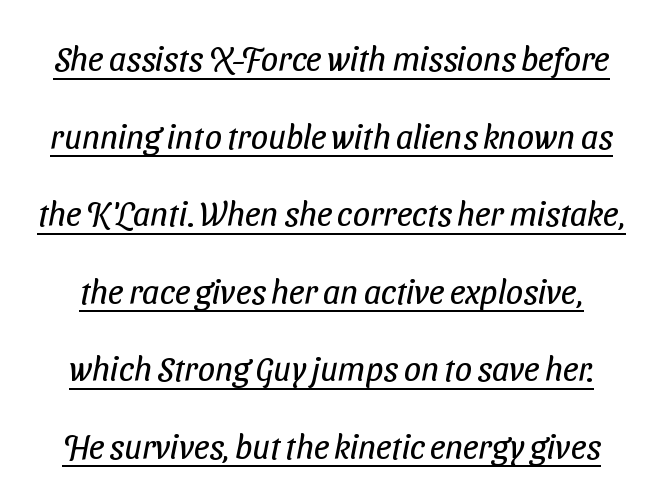
The image shows 34 px regular-weight, condensed sans-serif type; set loose line spacing (2.28x), normal letter spacing, underlined; low stroke contrast and a medium x-height.
